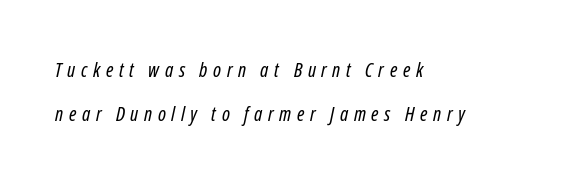
Q: Is the text bold? A: No.
Q: Is the text underlined? A: No.
Q: How is the paragraph aligned? A: Left-aligned.
Q: Is the spacing between letters normal or unusually wide? A: Unusually wide.
Q: Is the spacing between lines tight, normal or loose? A: Loose.
